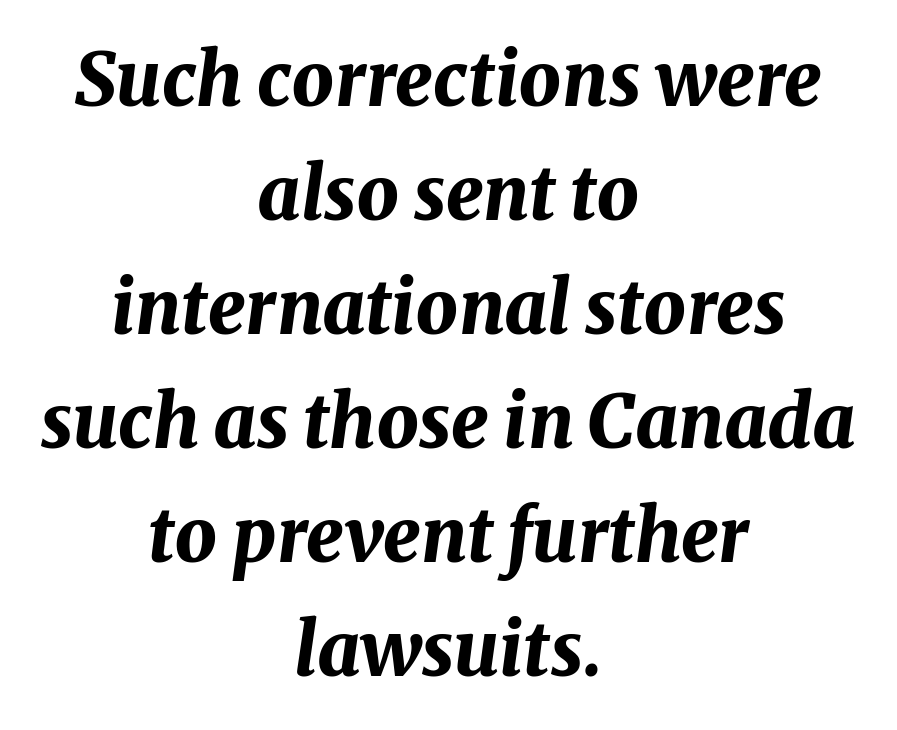
{"italic": "yes", "lean": "right", "slant_degrees": 8, "bold": "yes", "weight": "bold", "width": "normal", "stroke_contrast": "medium", "x_height": "medium", "monospaced": "no", "underline": "no", "align": "center", "line_spacing": "normal", "line_spacing_ratio": 1.54, "letter_spacing": "normal", "letter_spacing_em": 0.0, "glyph_px": 74}
